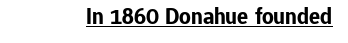
Q: Is the text bold? A: Yes.
Q: Is the text italic (slanted)? A: No, it is upright.
Q: Is the text underlined? A: Yes.
Q: Is the spacing between letters normal or unusually wide? A: Normal.
